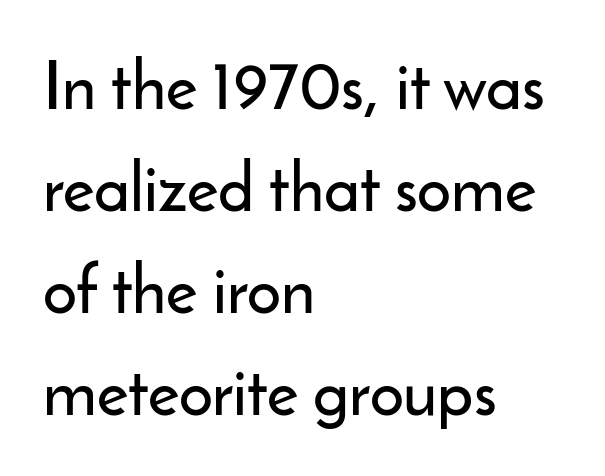
{"serif": "no", "italic": "no", "width": "normal", "stroke_contrast": "low", "x_height": "small", "monospaced": "no", "underline": "no", "align": "left", "line_spacing": "normal", "line_spacing_ratio": 1.52, "letter_spacing": "normal", "letter_spacing_em": 0.0, "glyph_px": 67}
